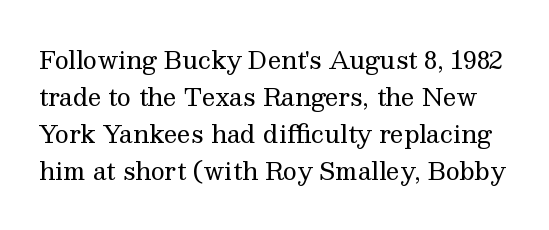
The image shows 24 px text type, upright; set normal line spacing (1.54x), normal letter spacing, not underlined.
